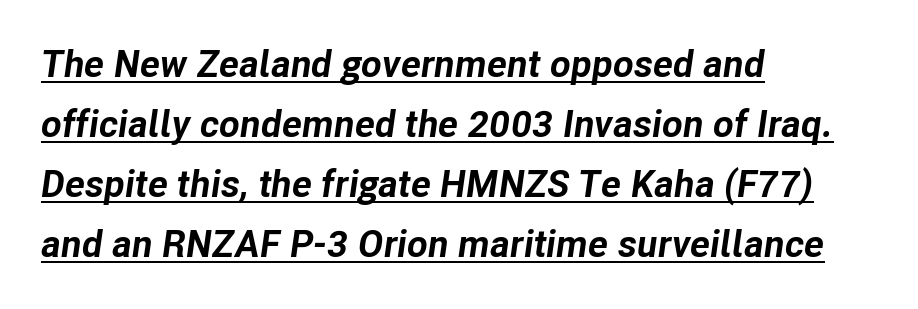
Characters are canted at an angle relative to the baseline's perpendicular. A typographer would call this underscored text. Proportional: the letters do not fall into vertical columns. The ragged edge is on the right, which tells us the setting is flush left. No extra tracking has been applied to these lines.
